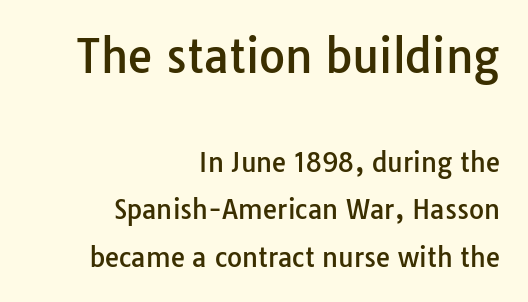
Nothing unusual about the tracking: characters are spaced as the font intends. Think of a printed novel: that variable character pitch is what you see here. I'd call this a sans setting — the letters go barefoot. Words float on clear page, feet unadorned.
